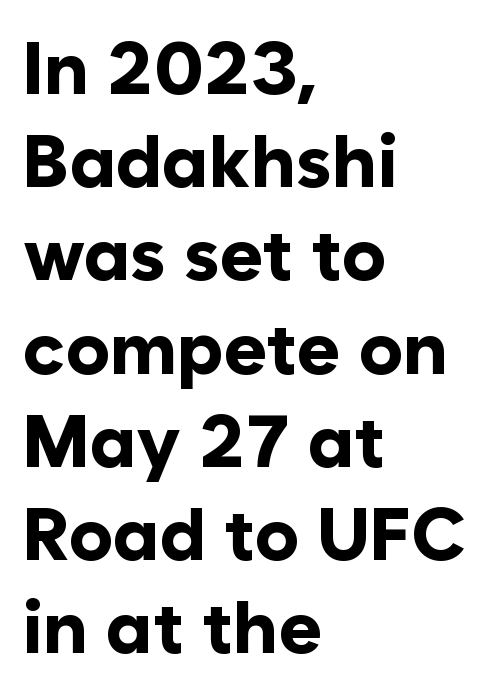
Standard letterfit; no display-style spreading of the glyphs. Nothing sits at the stroke ends, so this counts as sans-serif. Style check: upright. The paragraph has a hard left edge and a soft right edge. The lines sit at an ordinary, default distance from one another. Rule under the text: the space is simply empty.
